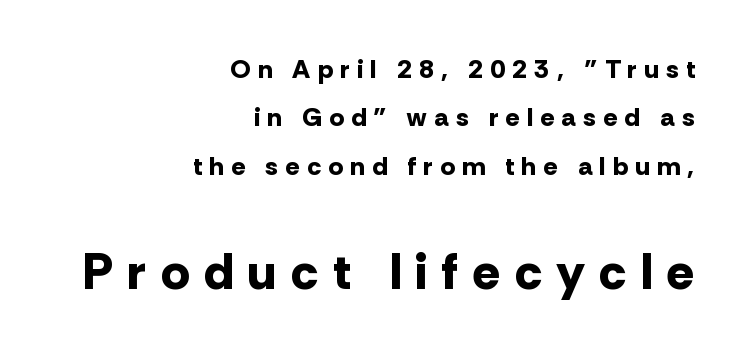
The image shows 51 px bold sans-serif type, upright; set right-aligned, line spacing 1.86x, unusually wide letter spacing (+0.29 em), not underlined; the second (bottom) block is 1.96x larger; low stroke contrast and a medium x-height.
